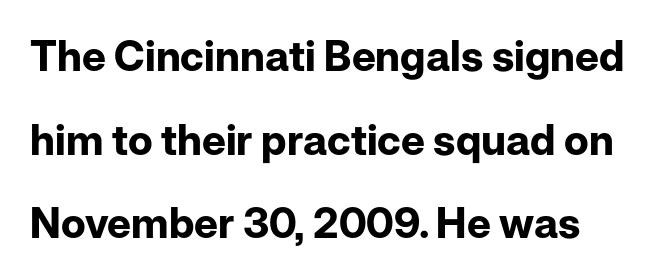
{"serif": "no", "italic": "no", "bold": "yes", "weight": "bold", "width": "normal", "stroke_contrast": "low", "x_height": "medium", "monospaced": "no", "underline": "no", "line_spacing": "loose", "line_spacing_ratio": 1.99, "letter_spacing": "normal", "letter_spacing_em": 0.0, "glyph_px": 42}
